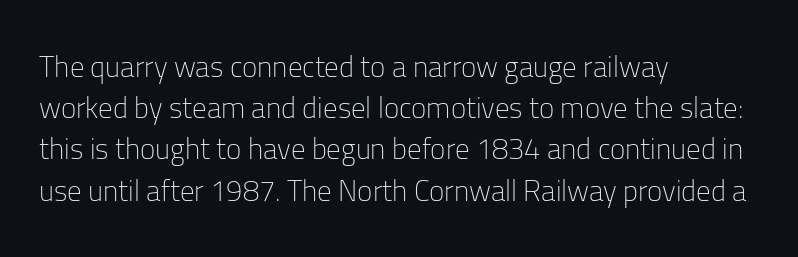
Q: Is the text bold? A: No.
Q: Is the text italic (slanted)? A: No, it is upright.
Q: Is the typeface a serif or a sans-serif typeface? A: Sans-serif.
Q: Is the text underlined? A: No.
Q: How is the paragraph aligned? A: Left-aligned.
Q: Is the spacing between letters normal or unusually wide? A: Normal.
Q: Is the spacing between lines tight, normal or loose? A: Normal.
Q: Width (condensed, normal, or wide)? A: Normal.
Q: Stroke contrast? A: Low.
Q: x-height? A: Medium.
Q: Monospaced? A: No.
